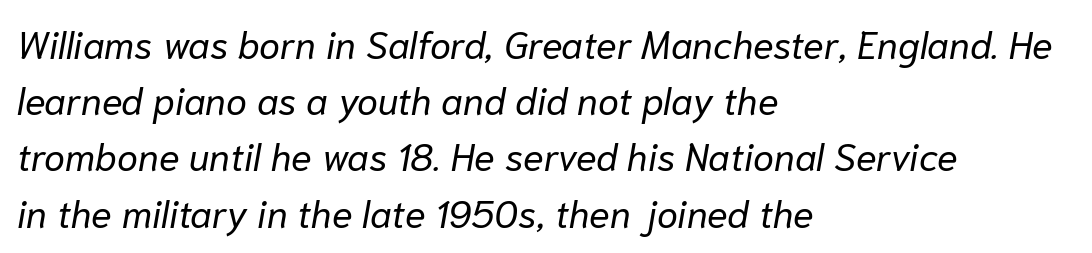
{"italic": "yes", "lean": "right", "slant_degrees": 10, "bold": "no", "weight": "regular", "width": "normal", "stroke_contrast": "low", "x_height": "medium", "monospaced": "no", "underline": "no", "align": "left", "line_spacing": "normal", "line_spacing_ratio": 1.48, "letter_spacing": "normal", "letter_spacing_em": 0.0, "glyph_px": 38}
